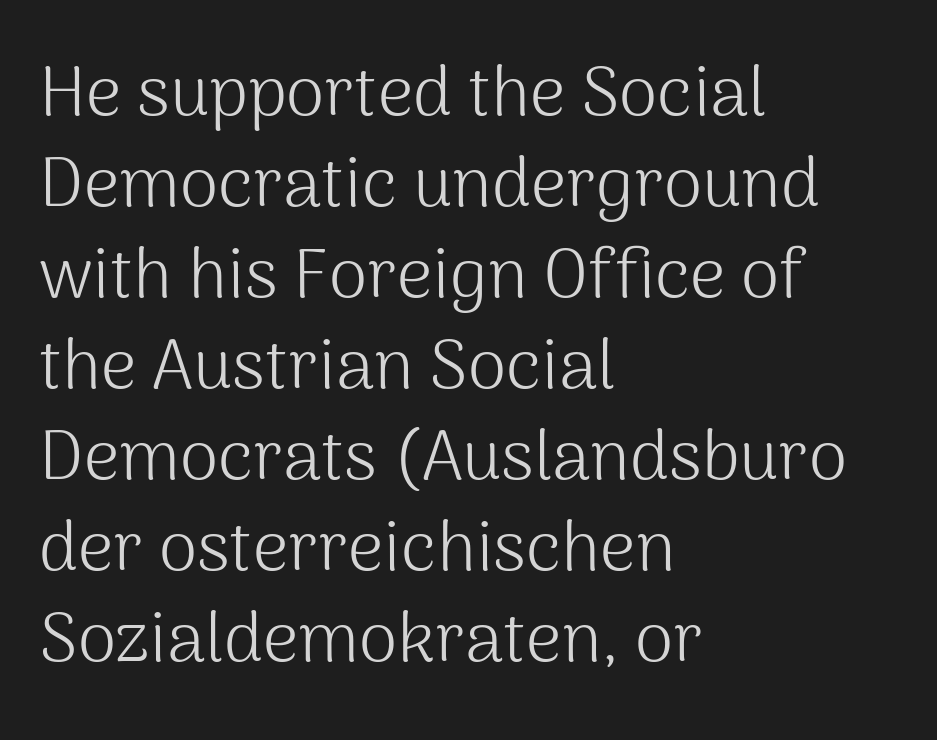
The image shows 70 px light sans-serif type, upright; set left-aligned, normal line spacing (1.3x), normal letter spacing, not underlined; medium stroke contrast and a medium x-height.
